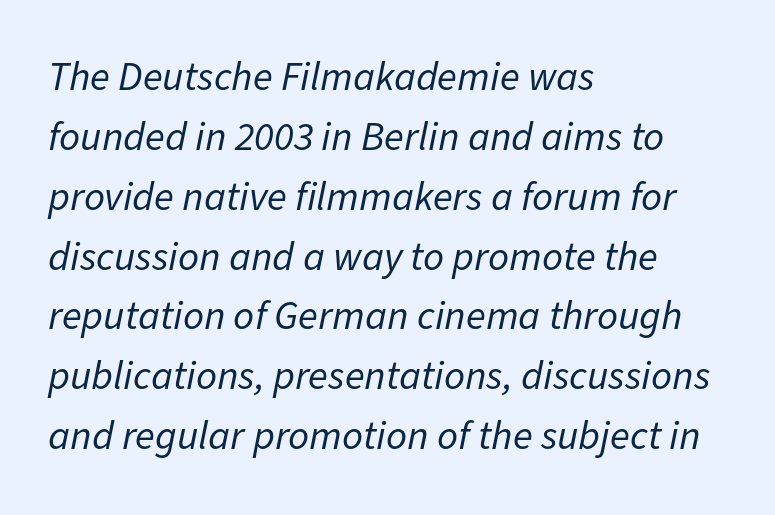
Notice how the passage keeps a crisp vertical edge on the left only. Ink coverage per letter is moderate at most. The block of text has a typical density, with ordinary space between rows. What stands out about the letter spacing? Nothing — it is the standard amount.
